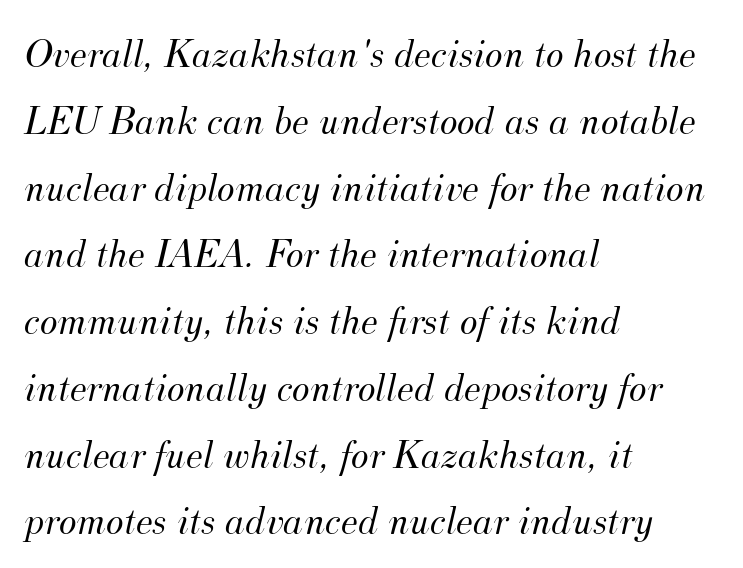
{"serif": "yes", "italic": "yes", "lean": "right", "slant_degrees": 12, "bold": "no", "weight": "light", "width": "normal", "stroke_contrast": "medium", "x_height": "small", "monospaced": "no", "underline": "no", "align": "left", "line_spacing": "normal", "line_spacing_ratio": 1.59, "letter_spacing": "normal", "letter_spacing_em": 0.0, "glyph_px": 42}
